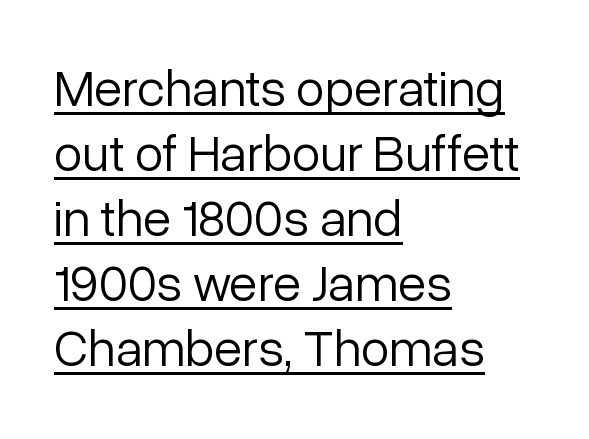
Q: Is the text bold? A: No.
Q: Is the text italic (slanted)? A: No, it is upright.
Q: Is the typeface a serif or a sans-serif typeface? A: Sans-serif.
Q: Is the text underlined? A: Yes.
Q: How is the paragraph aligned? A: Left-aligned.
Q: Is the spacing between letters normal or unusually wide? A: Normal.
Q: Is the spacing between lines tight, normal or loose? A: Normal.
Q: Width (condensed, normal, or wide)? A: Normal.
Q: Stroke contrast? A: Low.
Q: x-height? A: Medium.
Q: Monospaced? A: No.
